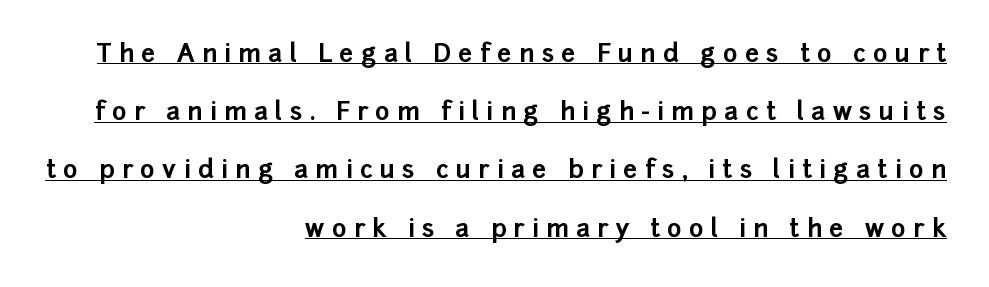
The image shows 25 px bold type, upright; set right-aligned, loose line spacing (2.33x), unusually wide letter spacing (+0.29 em), underlined.
